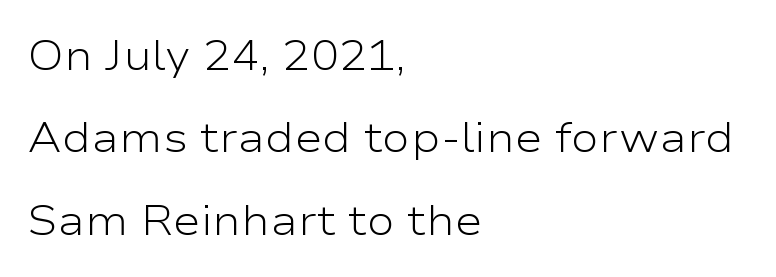
{"serif": "no", "italic": "no", "bold": "no", "weight": "light", "width": "wide", "stroke_contrast": "low", "x_height": "medium", "monospaced": "no", "underline": "no", "align": "left", "line_spacing": "loose", "line_spacing_ratio": 1.96, "letter_spacing": "normal", "letter_spacing_em": 0.0, "glyph_px": 42}
